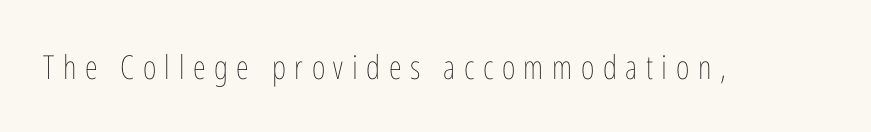
Type without underlining. Words appear elongated and porous because spacing is wide. The typesetting does not lean heavy: it is not bold. Posture: upright roman.
